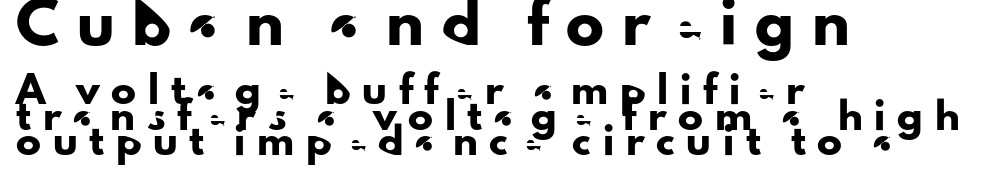
{"serif": "no", "italic": "no", "width": "normal", "stroke_contrast": "low", "x_height": "small", "monospaced": "no", "underline": "no", "align": "left", "line_spacing": "tight", "line_spacing_ratio": 1.02, "letter_spacing": "wide", "letter_spacing_em": 0.47, "larger_block": "first", "size_ratio": 1.52, "glyph_px": 38}
